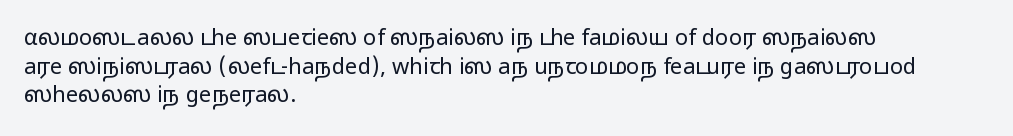
{"italic": "no", "bold": "no", "underline": "no", "align": "left", "line_spacing": "normal", "line_spacing_ratio": 1.3, "letter_spacing": "normal", "letter_spacing_em": 0.0, "glyph_px": 22}
